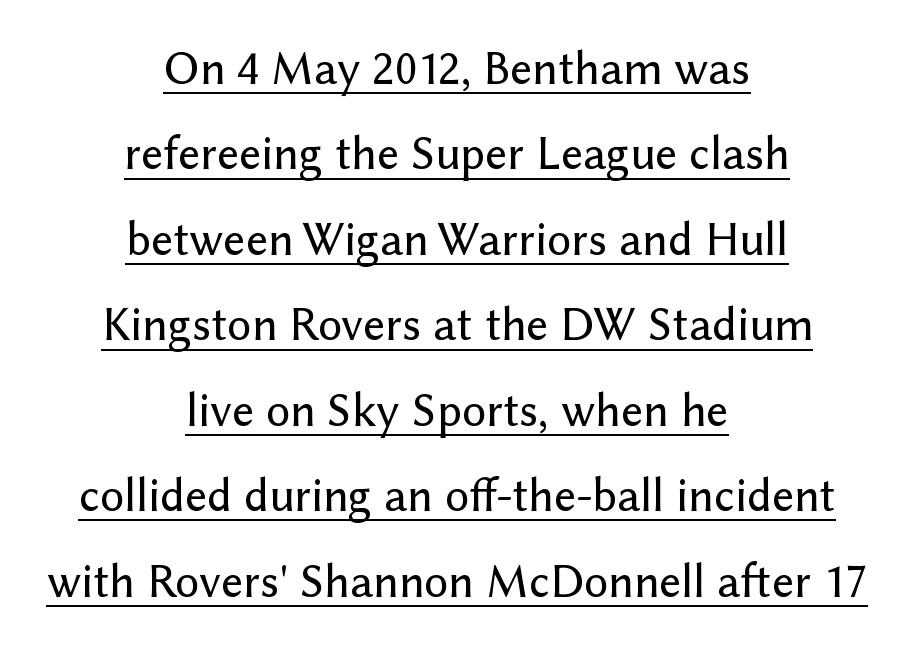
{"serif": "no", "italic": "no", "width": "normal", "stroke_contrast": "low", "x_height": "medium", "monospaced": "no", "underline": "yes", "align": "center", "line_spacing_ratio": 1.78, "letter_spacing": "normal", "letter_spacing_em": 0.0, "glyph_px": 48}
